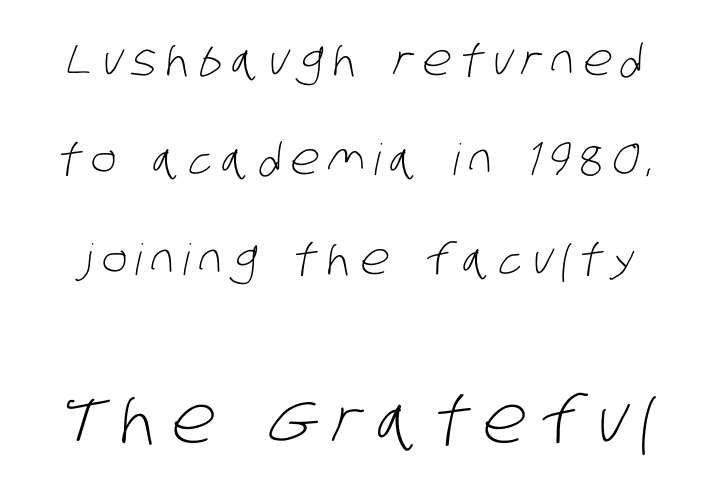
The image shows 65 px light, condensed sans-serif type; set loose line spacing (2.31x), unusually wide letter spacing (+0.21 em), not underlined; the second (bottom) block is 1.51x larger; low stroke contrast and a large x-height.
